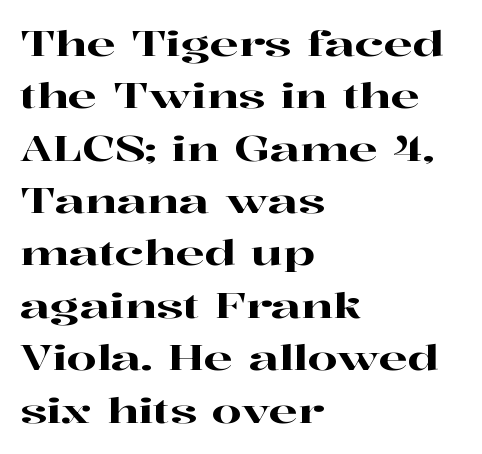
{"serif": "yes", "italic": "no", "width": "wide", "stroke_contrast": "high", "x_height": "medium", "monospaced": "no", "underline": "no", "align": "left", "line_spacing": "normal", "line_spacing_ratio": 1.54, "letter_spacing": "normal", "letter_spacing_em": 0.0, "glyph_px": 34}
